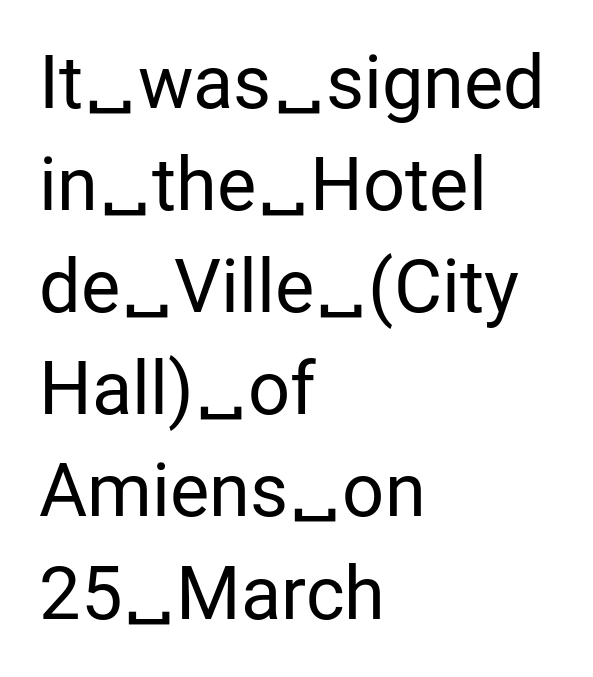
Q: Is the text bold? A: No.
Q: Is the text italic (slanted)? A: No, it is upright.
Q: Is the typeface a serif or a sans-serif typeface? A: Sans-serif.
Q: Is the text underlined? A: No.
Q: How is the paragraph aligned? A: Left-aligned.
Q: Is the spacing between letters normal or unusually wide? A: Normal.
Q: Is the spacing between lines tight, normal or loose? A: Normal.
Q: Width (condensed, normal, or wide)? A: Normal.
Q: Stroke contrast? A: Low.
Q: x-height? A: Medium.
Q: Monospaced? A: No.
